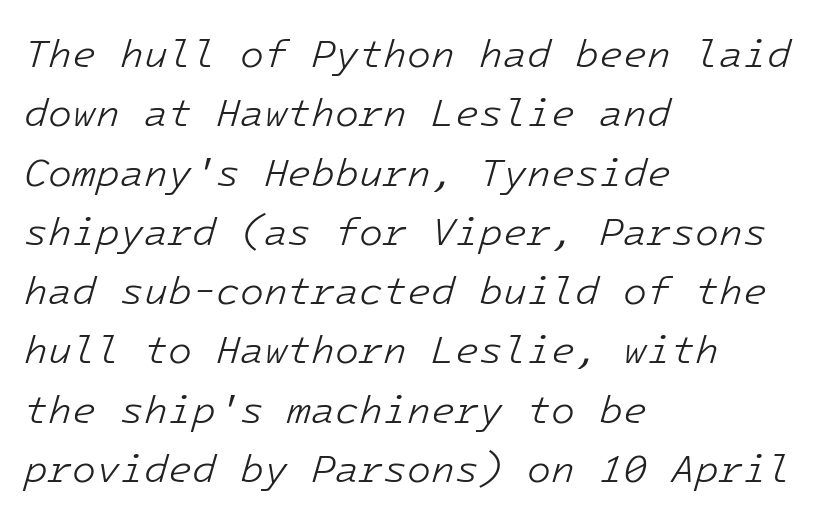
Q: Is the text bold? A: No.
Q: Is the text italic (slanted)? A: Yes, it leans right by about 16 degrees.
Q: Is the text underlined? A: No.
Q: How is the paragraph aligned? A: Left-aligned.
Q: Is the spacing between letters normal or unusually wide? A: Normal.
Q: Is the spacing between lines tight, normal or loose? A: Normal.
Q: Width (condensed, normal, or wide)? A: Normal.
Q: Stroke contrast? A: Low.
Q: x-height? A: Medium.
Q: Monospaced? A: Yes.
